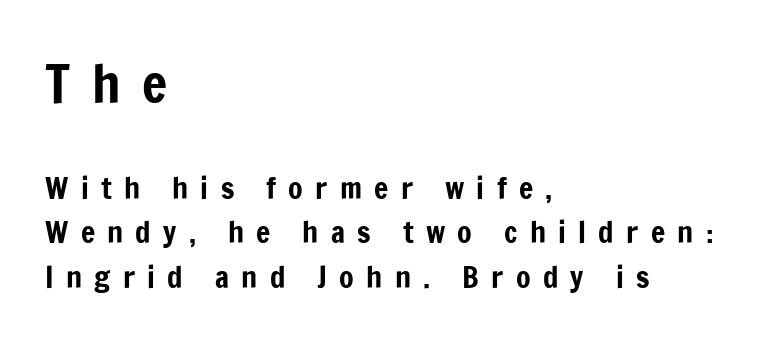
Note: no serifs on the glyphs. When letters stand straight like this, we call the style roman or upright. Line spacing here is normal. The initial chunk of copy outweighs the following chunk in type size. Underline: absent.
